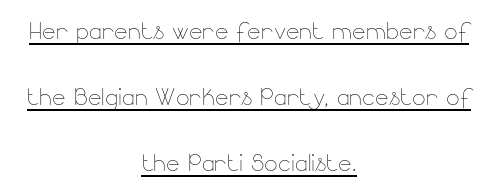
Q: Is the text bold? A: No.
Q: Is the text italic (slanted)? A: No, it is upright.
Q: Is the text underlined? A: Yes.
Q: How is the paragraph aligned? A: Centered.
Q: Is the spacing between letters normal or unusually wide? A: Normal.
Q: Is the spacing between lines tight, normal or loose? A: Loose.
Q: Width (condensed, normal, or wide)? A: Normal.
Q: Stroke contrast? A: Low.
Q: x-height? A: Small.
Q: Monospaced? A: No.
